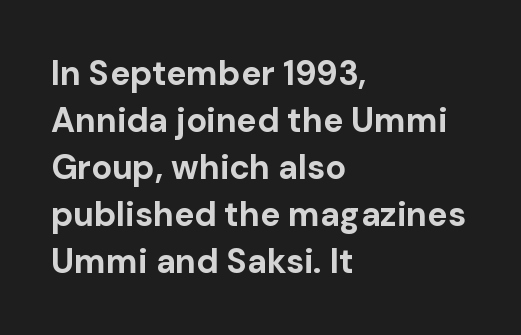
{"serif": "no", "italic": "no", "bold": "yes", "weight": "bold", "width": "normal", "stroke_contrast": "low", "x_height": "medium", "monospaced": "no", "underline": "no", "align": "left", "line_spacing": "normal", "line_spacing_ratio": 1.38, "letter_spacing": "normal", "letter_spacing_em": 0.0, "glyph_px": 34}
